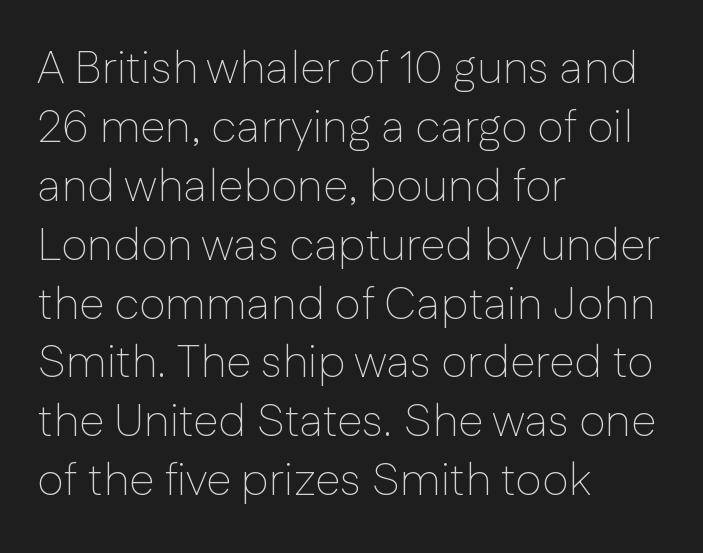
Look at the tracking — it's just the regular setting, nothing added. Nobody drew a line under any word here. Which margin do the lines hug? The left one — the right edge is uneven. A typesetter would call this leading conventional body-copy spacing. Grotesque or geometric, the face here clearly has no serifs.
